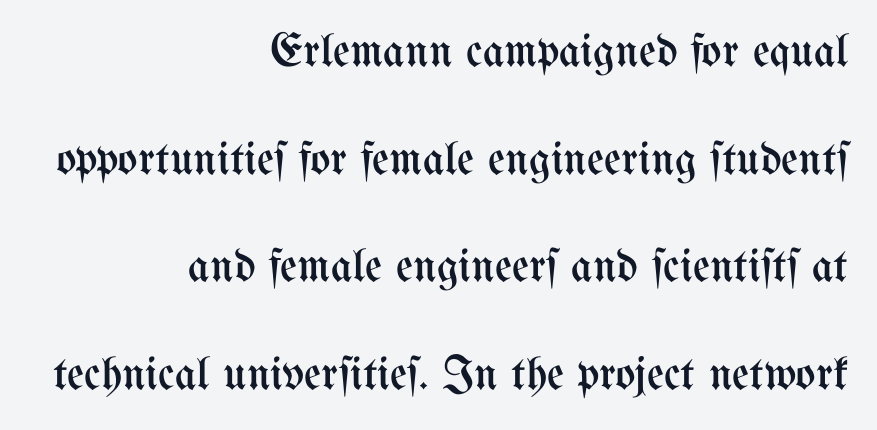
The image shows 47 px regular-weight, condensed type, upright; set right-aligned, loose line spacing (2.29x), normal letter spacing, not underlined; medium stroke contrast and a medium x-height.
